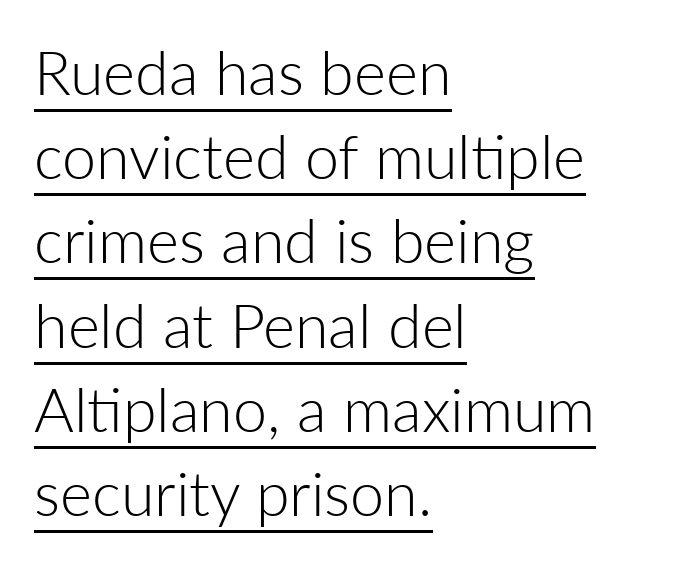
Q: Is the text bold? A: No.
Q: Is the text italic (slanted)? A: No, it is upright.
Q: Is the typeface a serif or a sans-serif typeface? A: Sans-serif.
Q: Is the text underlined? A: Yes.
Q: How is the paragraph aligned? A: Left-aligned.
Q: Is the spacing between letters normal or unusually wide? A: Normal.
Q: Is the spacing between lines tight, normal or loose? A: Normal.
Q: Width (condensed, normal, or wide)? A: Normal.
Q: Stroke contrast? A: Low.
Q: x-height? A: Medium.
Q: Monospaced? A: No.
